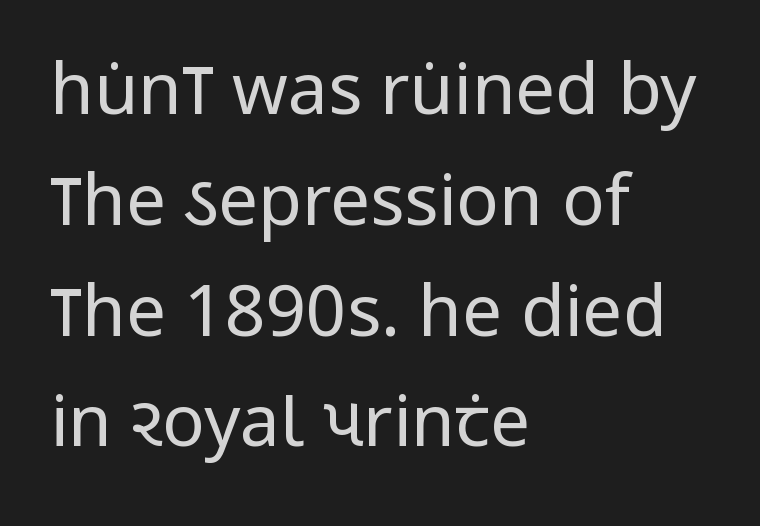
These lines are rendered in a variable-pitch font. Does extra space separate the letters? No, they use regular spacing. In terms of letterform style, serifs are entirely absent. A normal amount of white space separates one row of letters from the next. The letters stand upright; this is a roman face.
